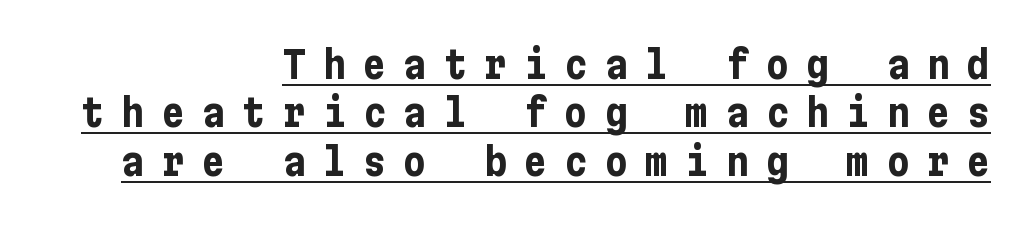
Q: Is the text bold? A: Yes.
Q: Is the text italic (slanted)? A: No, it is upright.
Q: Is the typeface a serif or a sans-serif typeface? A: Sans-serif.
Q: Is the text underlined? A: Yes.
Q: How is the paragraph aligned? A: Right-aligned.
Q: Is the spacing between letters normal or unusually wide? A: Unusually wide.
Q: Is the spacing between lines tight, normal or loose? A: Normal.
Q: Width (condensed, normal, or wide)? A: Condensed.
Q: Stroke contrast? A: Low.
Q: x-height? A: Medium.
